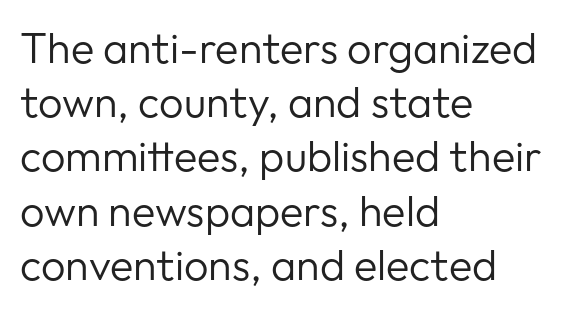
Tracking value appears to be zero — textbook default spacing. Descender tails drop into unmarked territory. The passage shown is not bold in any degree. The rendering uses natural spacing where letterforms have individual widths. Leftover space on each line is placed entirely after the last word. Designer's note — italics off, roman on.
